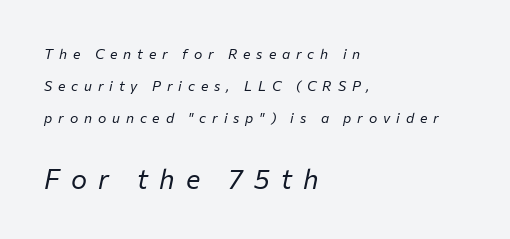
{"italic": "yes", "lean": "right", "slant_degrees": 12, "bold": "no", "underline": "no", "align": "left", "line_spacing": "loose", "line_spacing_ratio": 2.27, "letter_spacing": "wide", "letter_spacing_em": 0.42, "larger_block": "second", "size_ratio": 1.93, "glyph_px": 27}
